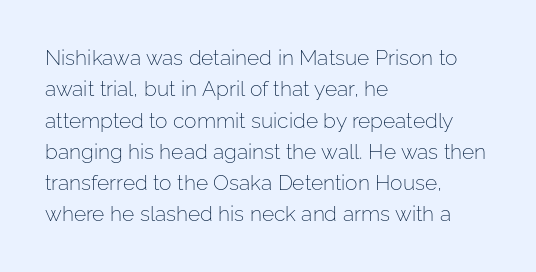
Ordinary non-slanted type is in use. Honestly, the row spacing looks completely unremarkable. These lines keep a tight, regular rhythm from letter to letter. These lines stack with their left ends in a neat column.
